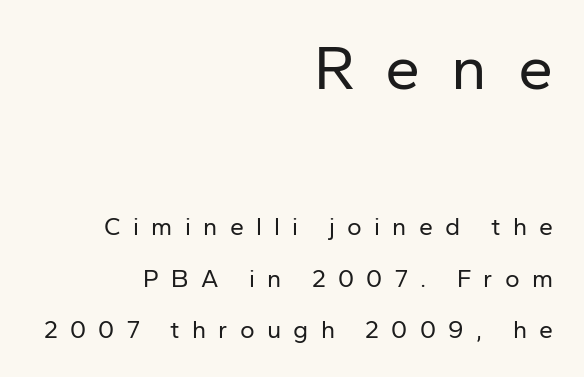
Loose tracking; the words dissolve into strings of separated letters. Type without underlining. Line ends are locked; line starts wander. Bold? No — there's no thickening of the strokes.
